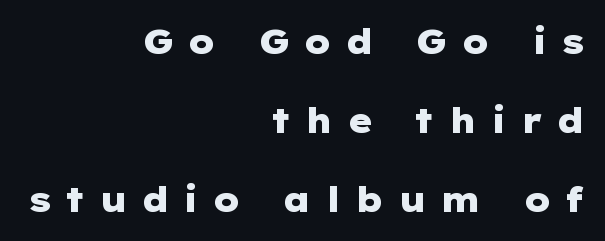
{"serif": "no", "italic": "no", "bold": "yes", "weight": "heavy", "width": "wide", "stroke_contrast": "low", "x_height": "medium", "underline": "no", "align": "right", "line_spacing": "loose", "line_spacing_ratio": 2.32, "letter_spacing": "wide", "letter_spacing_em": 0.37, "glyph_px": 34}
